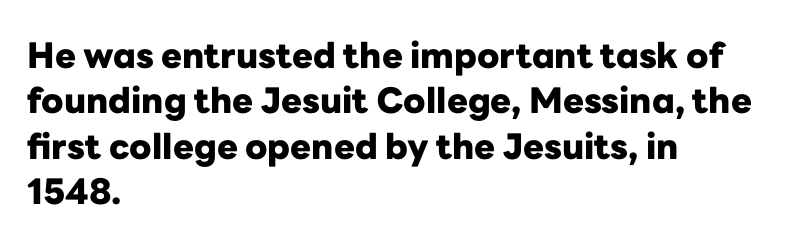
Underline: absent. Where is the straight margin? On the left. Notice how descenders clear the ascenders below comfortably — that's standard leading. The type is set solid horizontally, with unmodified tracking. Do the characters align in a grid? No, the font is proportional. These lines were composed using upright roman letters.
